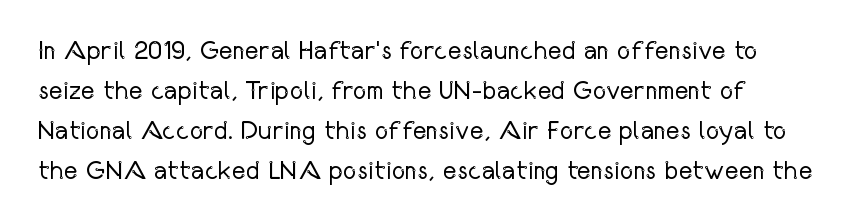
Is the letter spacing exaggerated? No — it looks like the ordinary default. Each stroke keeps to a modest, everyday thickness or less. Type without underlining. Tall strokes in this sample are plumb rather than angled.
